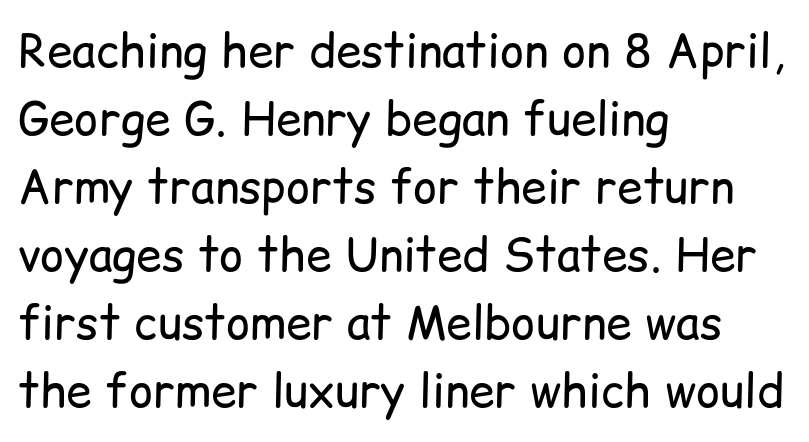
A typesetter would label this face a sans. Italic: no, the glyphs are upright roman. Casual observation: everything's shoved over to the left. A normal amount of white space separates one row of letters from the next. The horizontal fit of the characters is conventional and even. Proportional: the letters do not fall into vertical columns.
